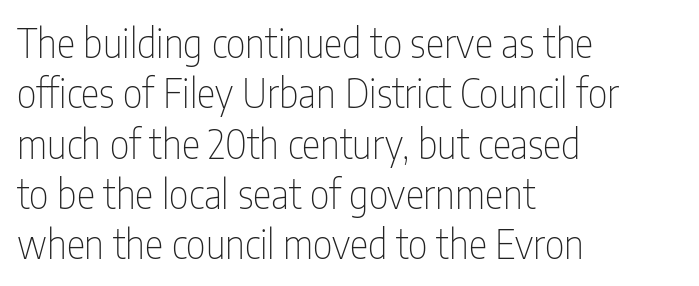
{"serif": "no", "italic": "no", "bold": "no", "weight": "thin", "width": "condensed", "stroke_contrast": "low", "x_height": "medium", "monospaced": "no", "underline": "no", "align": "left", "line_spacing": "normal", "line_spacing_ratio": 1.29, "letter_spacing": "normal", "letter_spacing_em": 0.0, "glyph_px": 39}
